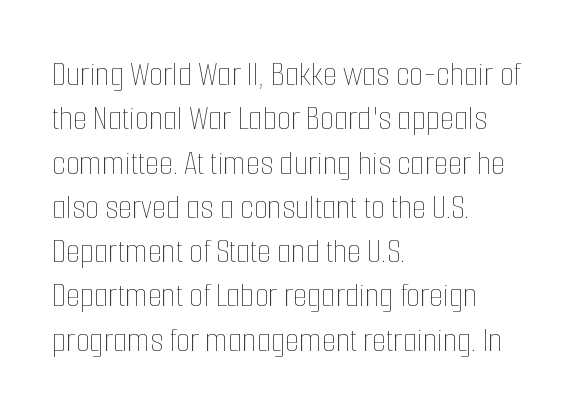
{"italic": "no", "bold": "no", "weight": "thin", "width": "condensed", "stroke_contrast": "low", "x_height": "medium", "monospaced": "no", "underline": "no", "align": "left", "line_spacing_ratio": 1.23, "letter_spacing": "normal", "letter_spacing_em": 0.0, "glyph_px": 36}
